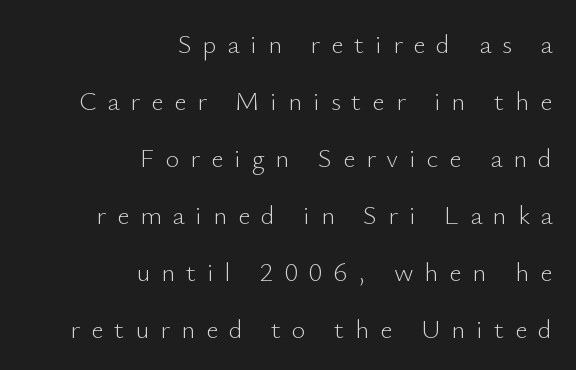
There is plenty of visible air inserted between adjacent glyphs. Type without underlining. Stems and bowls with no extra thickness — not bold. Loosely led — the rows are spread out. Compared with a flush-left layout, this one pins lines to the opposite, right side. You can tell it's not italic because the verticals are truly vertical.
